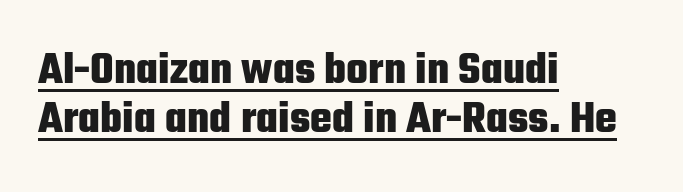
You'd pick this weight for a headline — it's a proper bold. The passage shown has conventional tracking throughout. The typography opts for an upright posture over an oblique one. The text block is weighted toward the left margin, trailing off unevenly rightward. Descenders here cross a horizontal rule under the line. Regarding leading, the lines here are crowded together.
